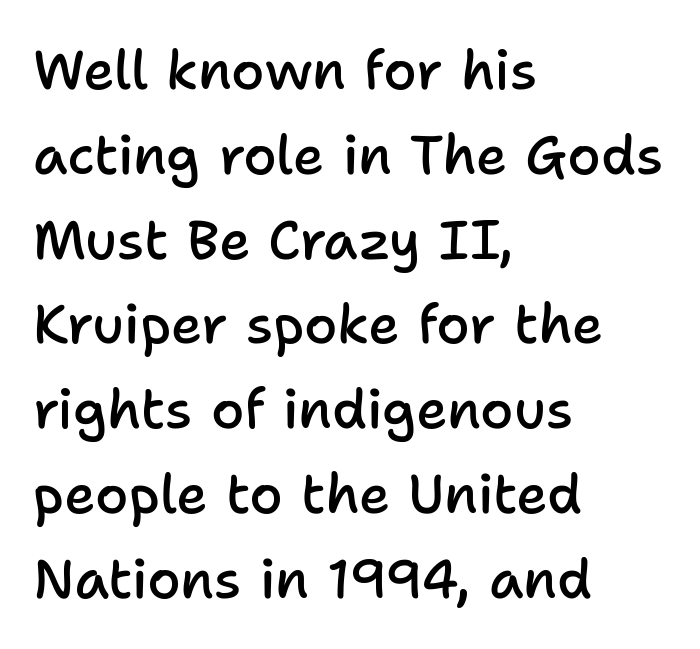
{"serif": "no", "italic": "no", "bold": "semi", "weight": "semibold", "width": "normal", "stroke_contrast": "low", "x_height": "medium", "monospaced": "no", "underline": "no", "align": "left", "line_spacing": "normal", "line_spacing_ratio": 1.57, "letter_spacing": "normal", "letter_spacing_em": 0.0, "glyph_px": 54}
